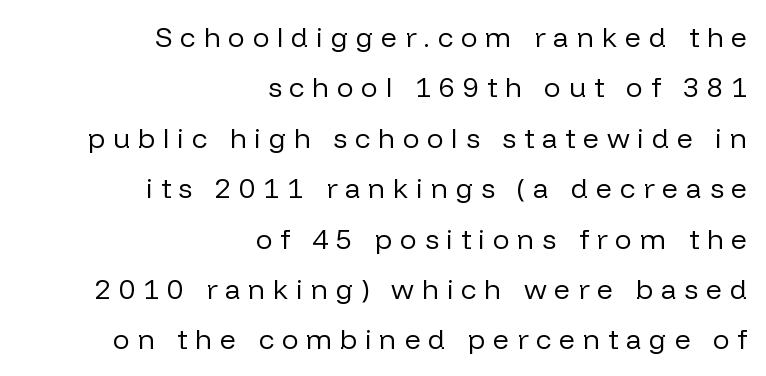
Q: Is the text bold? A: No.
Q: Is the text italic (slanted)? A: No, it is upright.
Q: Is the typeface a serif or a sans-serif typeface? A: Sans-serif.
Q: Is the text underlined? A: No.
Q: How is the paragraph aligned? A: Right-aligned.
Q: Is the spacing between letters normal or unusually wide? A: Unusually wide.
Q: Width (condensed, normal, or wide)? A: Normal.
Q: Stroke contrast? A: Low.
Q: x-height? A: Medium.
Q: Monospaced? A: No.
